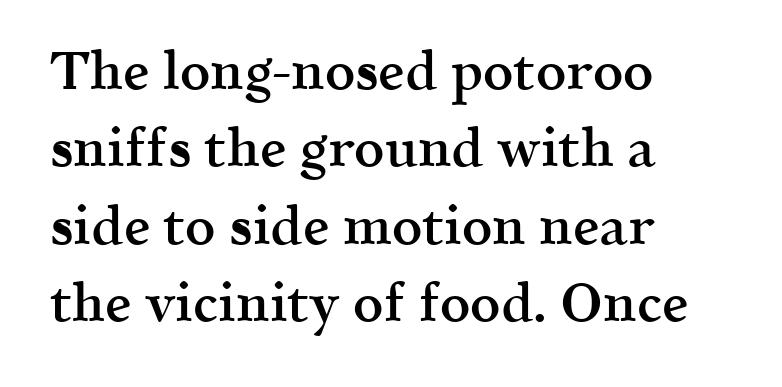
Students, this is semibold: more ink than regular, less than bold. A bare baseline throughout the passage. The characters display serif detailing at their extremities. Proportional: the letters do not fall into vertical columns. One-word summary of the alignment: left.
